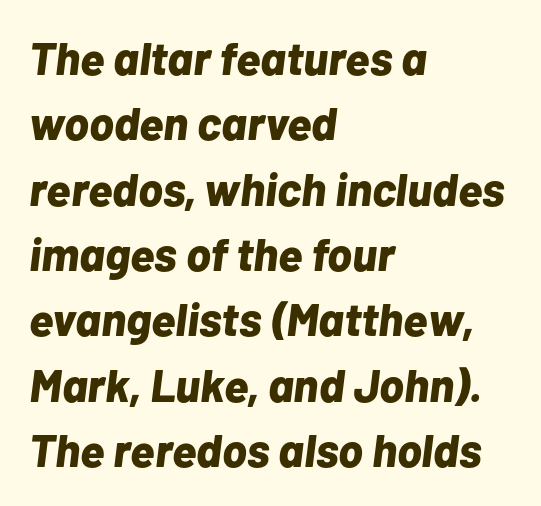
Does the lettering tilt? It does — this is italic. Bold? Absolutely — the strokes are thick and heavy. The rag falls on the right side of this text block. You could not count columns in this text — the font is proportionally spaced. Honestly, there is no underline to notice here at all.
